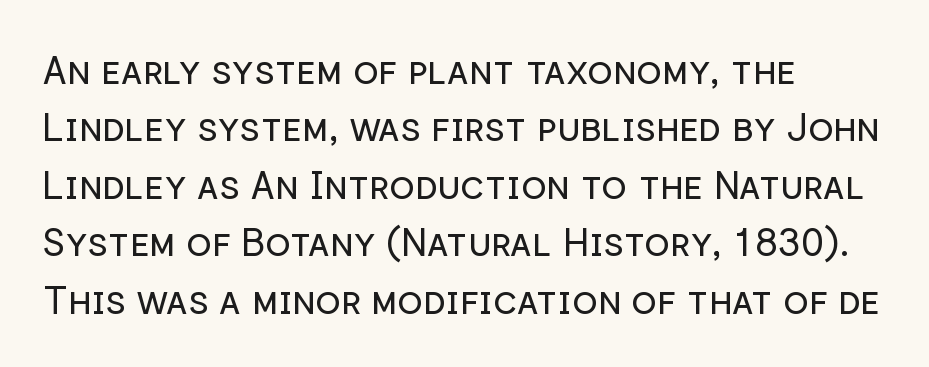
{"serif": "no", "italic": "no", "bold": "no", "weight": "regular", "width": "normal", "stroke_contrast": "low", "x_height": "medium", "monospaced": "no", "underline": "no", "align": "left", "line_spacing": "normal", "line_spacing_ratio": 1.51, "letter_spacing": "normal", "letter_spacing_em": 0.0, "glyph_px": 38}
